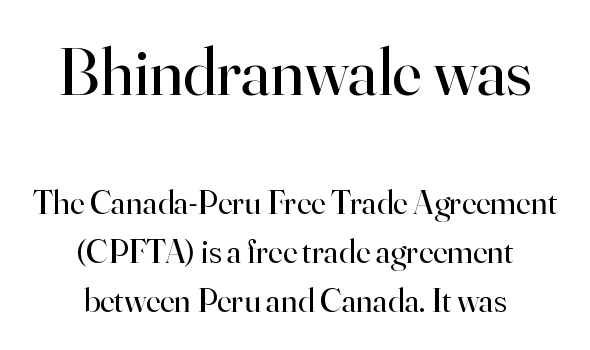
Stroke mass is kept to a normal reading level or below. These two chunks differ in scale, with the top chunk taking the larger measure. These lines stack symmetrically, like a column narrowing and widening about its center. These lines sit exactly where default settings would place them.
